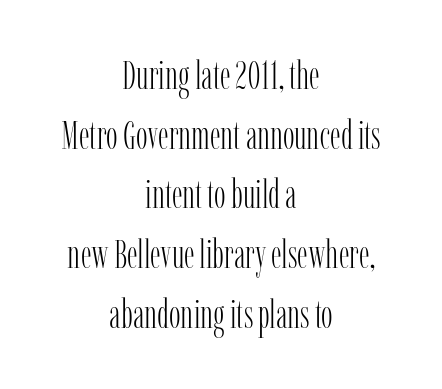
Rendered with straight, roman letterforms. Is there much room between lines? A standard amount, neither cramped nor airy. The glyphs are unaccompanied by any horizontal stroke below them. Tracking here is standard; glyphs follow each other at the usual distance. On a weight scale, this lands at 450 or below. Does the copy run flush right? No — it is centered line by line.
